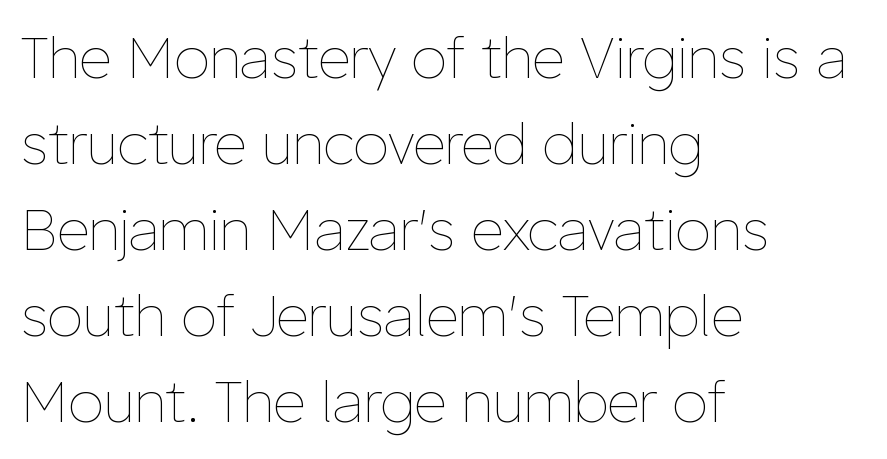
{"italic": "no", "bold": "no", "weight": "thin", "width": "normal", "stroke_contrast": "low", "x_height": "medium", "monospaced": "no", "underline": "no", "align": "left", "line_spacing": "normal", "line_spacing_ratio": 1.51, "letter_spacing": "normal", "letter_spacing_em": 0.0, "glyph_px": 57}
